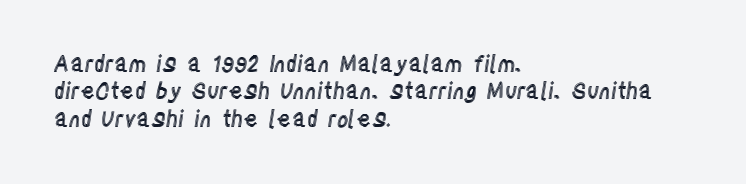
Q: Is the text italic (slanted)? A: Yes.
Q: Is the text underlined? A: No.
Q: How is the paragraph aligned? A: Left-aligned.
Q: Is the spacing between letters normal or unusually wide? A: Normal.
Q: Is the spacing between lines tight, normal or loose? A: Normal.
